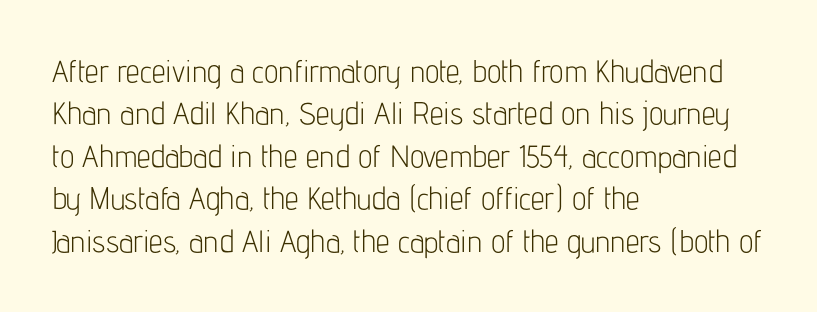
Q: Is the text bold? A: No.
Q: Is the text italic (slanted)? A: No, it is upright.
Q: Is the typeface a serif or a sans-serif typeface? A: Sans-serif.
Q: Is the text underlined? A: No.
Q: How is the paragraph aligned? A: Left-aligned.
Q: Is the spacing between letters normal or unusually wide? A: Normal.
Q: Is the spacing between lines tight, normal or loose? A: Normal.
Q: Width (condensed, normal, or wide)? A: Condensed.
Q: Stroke contrast? A: Low.
Q: x-height? A: Medium.
Q: Monospaced? A: No.
